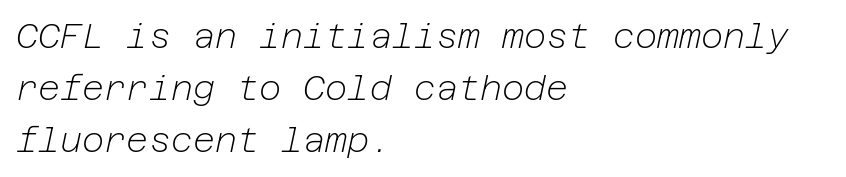
The image shows 34 px light type, italic (leaning right); set left-aligned, normal line spacing (1.53x), normal letter spacing, not underlined; low stroke contrast and a medium x-height.
